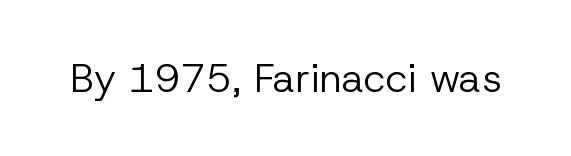
{"serif": "no", "italic": "no", "bold": "no", "weight": "regular", "width": "normal", "stroke_contrast": "low", "x_height": "medium", "monospaced": "no", "underline": "no", "letter_spacing": "normal", "letter_spacing_em": 0.0, "glyph_px": 40}
